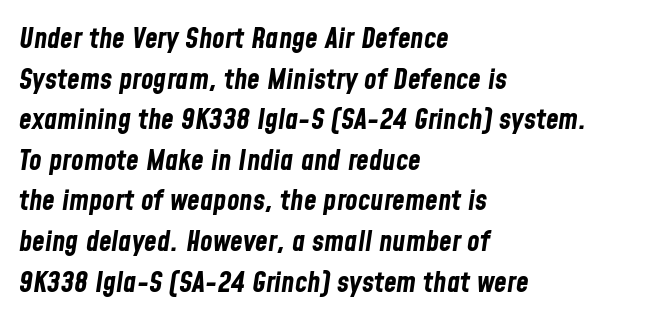
These lines keep a tight, regular rhythm from letter to letter. In CSS terms this would be text-align: left. Notice how the stems are inclined rather than vertical — that's the hallmark of italics. Proportional: the letters do not fall into vertical columns. Typographic density is high because the face is bold. The string is rendered with underlining switched off.
